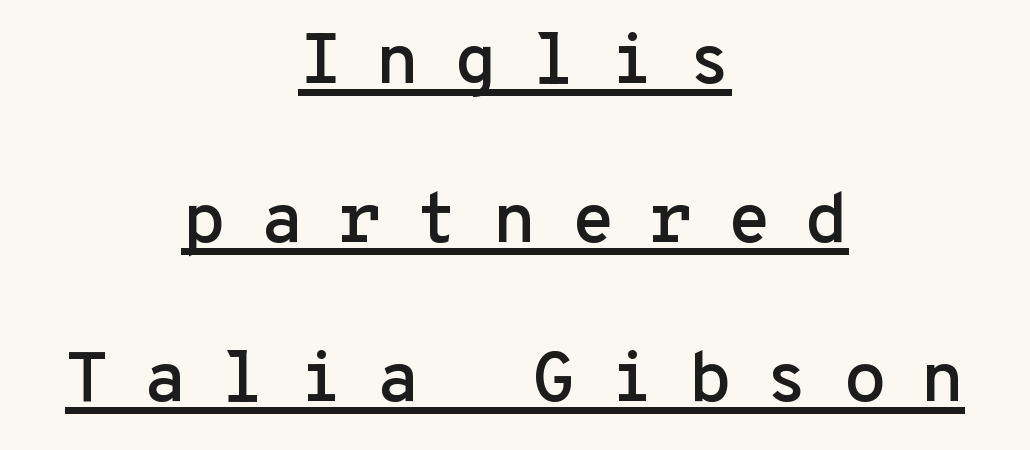
Q: Is the text italic (slanted)? A: No, it is upright.
Q: Is the typeface a serif or a sans-serif typeface? A: Sans-serif.
Q: Is the text underlined? A: Yes.
Q: How is the paragraph aligned? A: Centered.
Q: Is the spacing between letters normal or unusually wide? A: Unusually wide.
Q: Is the spacing between lines tight, normal or loose? A: Loose.
Q: Width (condensed, normal, or wide)? A: Normal.
Q: Stroke contrast? A: Low.
Q: x-height? A: Medium.
Q: Monospaced? A: Yes.
